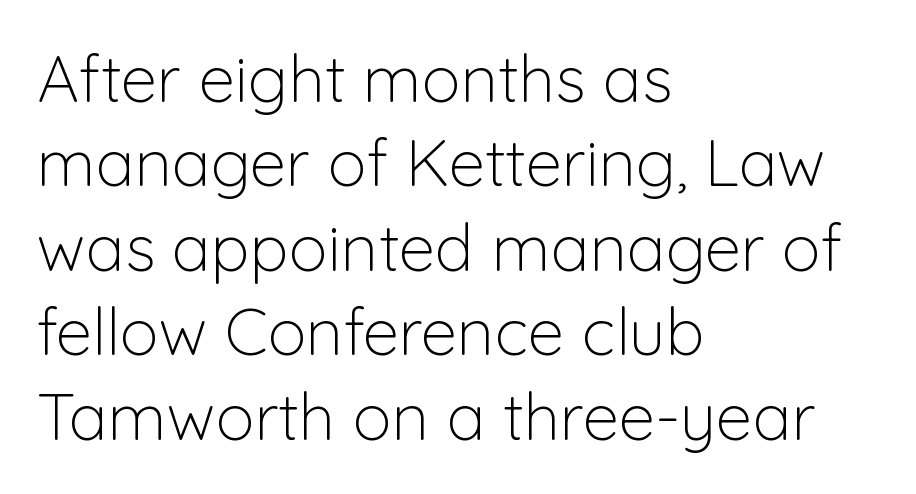
The image shows 65 px light sans-serif type, upright; set left-aligned, normal line spacing (1.3x), normal letter spacing, not underlined; low stroke contrast and a medium x-height.
